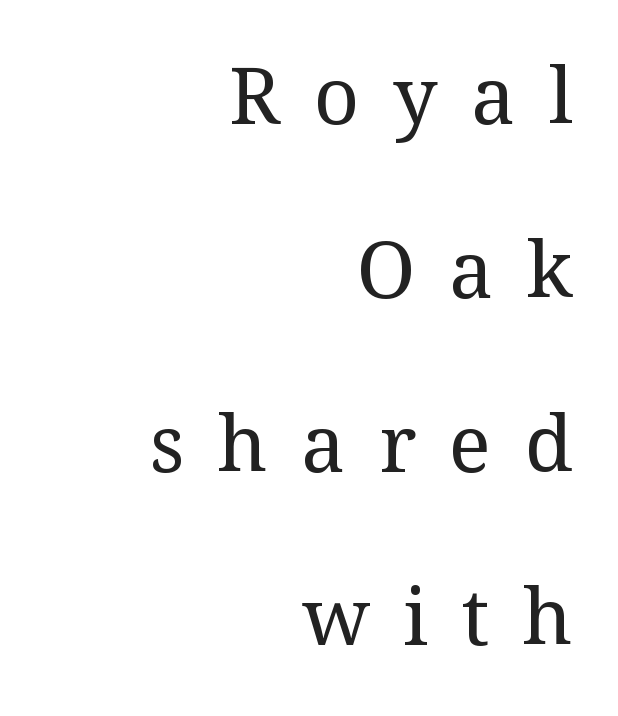
{"serif": "yes", "italic": "no", "bold": "no", "weight": "regular", "width": "normal", "stroke_contrast": "medium", "x_height": "medium", "monospaced": "no", "underline": "no", "align": "right", "line_spacing": "loose", "line_spacing_ratio": 2.2, "letter_spacing": "wide", "letter_spacing_em": 0.42, "glyph_px": 79}
